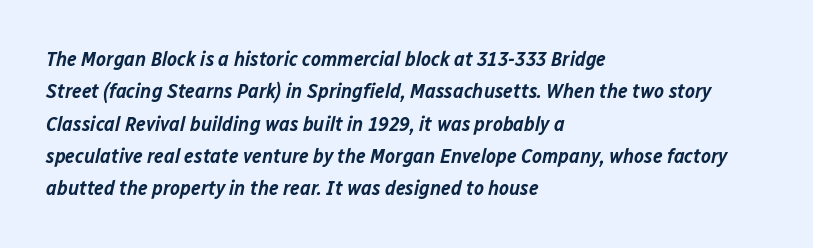
The image shows 21 px text type, italic (leaning right); set left-aligned, normal line spacing (1.54x), normal letter spacing, not underlined.
